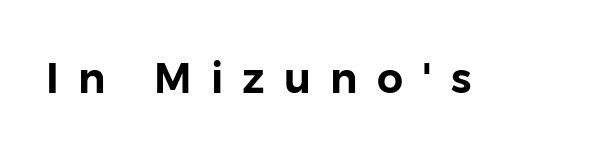
Q: Is the text italic (slanted)? A: No, it is upright.
Q: Is the typeface a serif or a sans-serif typeface? A: Sans-serif.
Q: Is the text underlined? A: No.
Q: Is the spacing between letters normal or unusually wide? A: Unusually wide.
Q: Width (condensed, normal, or wide)? A: Normal.
Q: Stroke contrast? A: Low.
Q: x-height? A: Medium.
Q: Monospaced? A: No.
